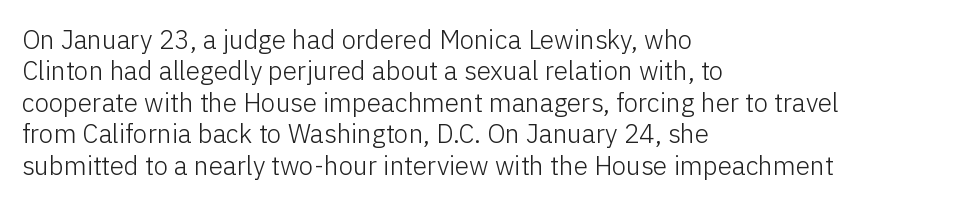
What stands out about the letter spacing? Nothing — it is the standard amount. The rendering anchors every line to the left-hand side. A light-to-regular cut is what we see here. Ordinary non-slanted type is in use.
